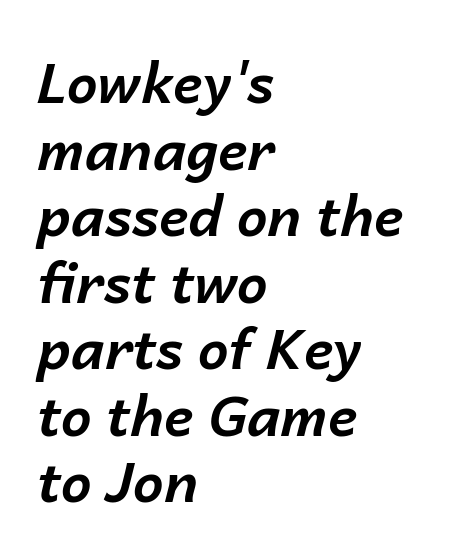
The image shows 55 px bold type, italic (leaning right); set left-aligned, line spacing 1.21x, normal letter spacing, not underlined; low stroke contrast and a medium x-height.
